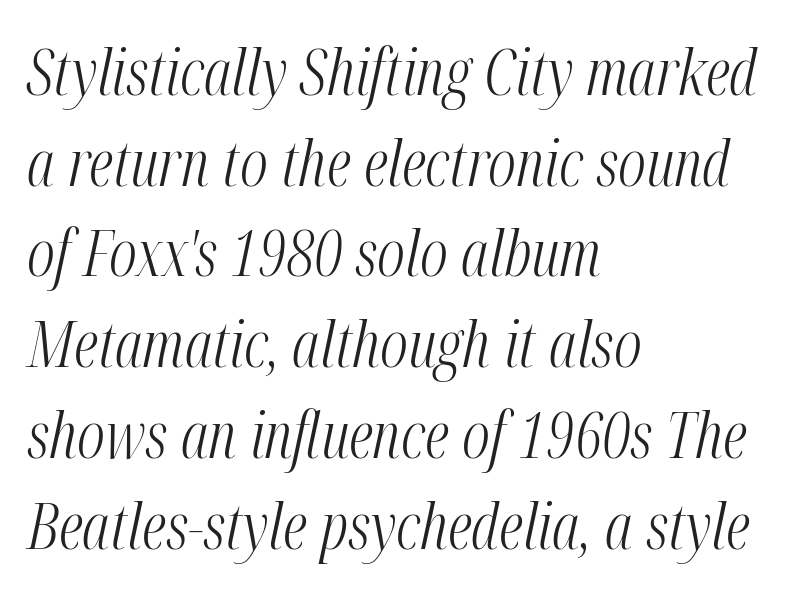
The face used here has a pronounced slope to its letters. Proportional: the letters do not fall into vertical columns. The typesetting does not lean heavy: it is not bold. The face used here is rendered with its standard letterfit.
